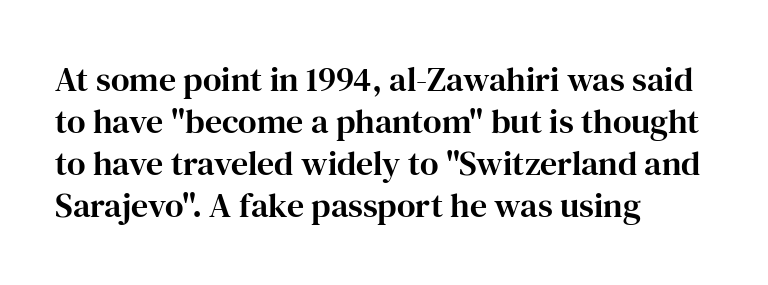
A bare baseline throughout the passage. Does the type have serifs? Yes, each stem ends in a small foot. Upright lettering throughout. The line texture is even and compact thanks to regular tracking. The rendering uses natural spacing where letterforms have individual widths. The setting favours the left margin, as ordinary paragraphs usually do.
